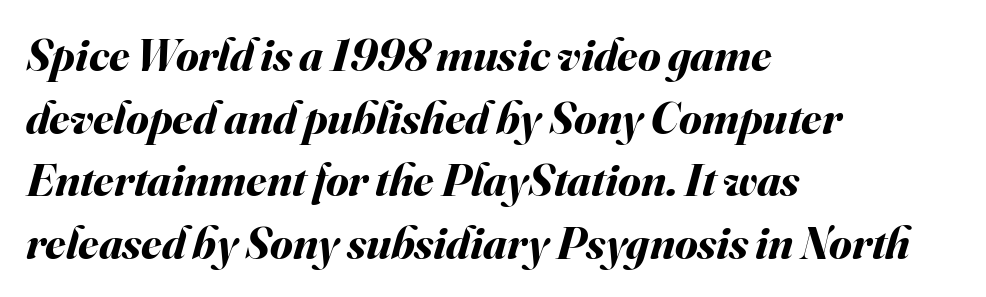
This rendering uses left alignment, leaving the right contour irregular. The specimen reads as italic at a glance. This rendering leaves character spacing at its baseline value. Lines of text with bare space underneath. Each letter keeps its own natural width here, so spacing adapts to shape. Look at the stroke-to-counter ratio: heavy, a bold.
